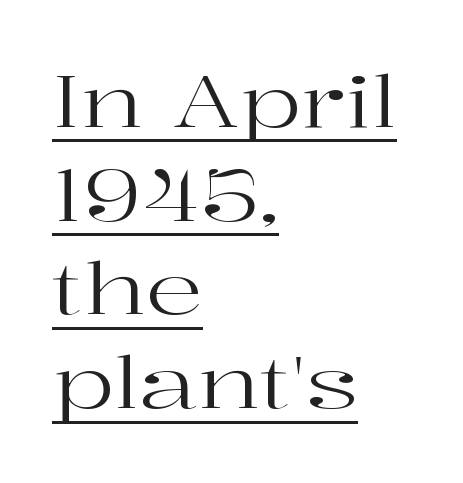
Honestly, the row spacing looks completely unremarkable. The compositor pushed each line to the left boundary. The font's upright variant was chosen for this text. The letters look calm and open, with moderate or lighter stems.
